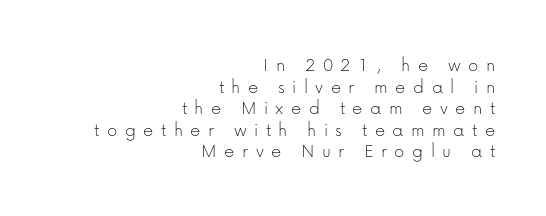
Does the leading feel generous? Not at all — it's pinched. The baseline area is clear. Posture: vertical. Look at the tracking — it's clearly loosened, letters drifting apart. Notice how the passage keeps a crisp vertical edge on the right only.
